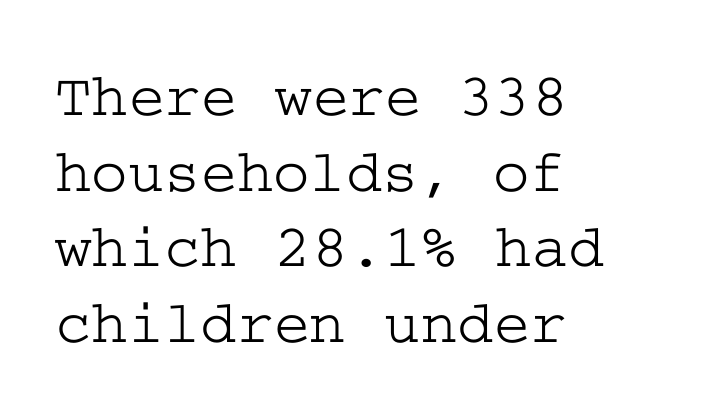
Q: Is the text italic (slanted)? A: No, it is upright.
Q: Is the typeface a serif or a sans-serif typeface? A: Serif.
Q: Is the text underlined? A: No.
Q: How is the paragraph aligned? A: Left-aligned.
Q: Is the spacing between letters normal or unusually wide? A: Normal.
Q: Width (condensed, normal, or wide)? A: Wide.
Q: Stroke contrast? A: Low.
Q: x-height? A: Medium.
